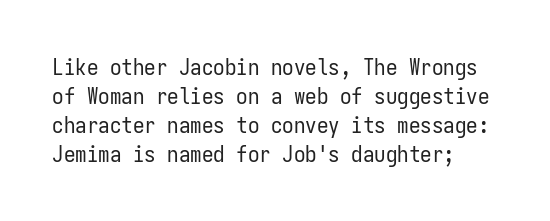
Q: Is the text bold? A: No.
Q: Is the text italic (slanted)? A: No, it is upright.
Q: Is the text underlined? A: No.
Q: Is the spacing between letters normal or unusually wide? A: Normal.
Q: Is the spacing between lines tight, normal or loose? A: Normal.
